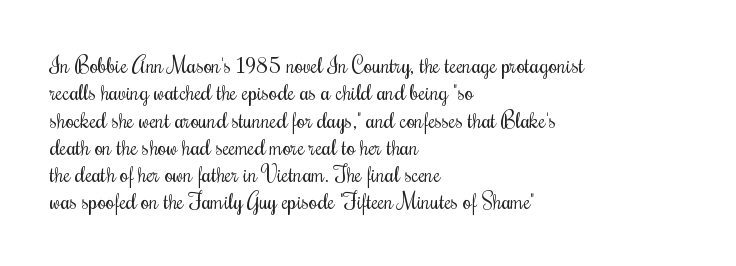
Q: Is the text bold? A: No.
Q: Is the text italic (slanted)? A: Yes.
Q: Is the text underlined? A: No.
Q: How is the paragraph aligned? A: Left-aligned.
Q: Is the spacing between letters normal or unusually wide? A: Normal.
